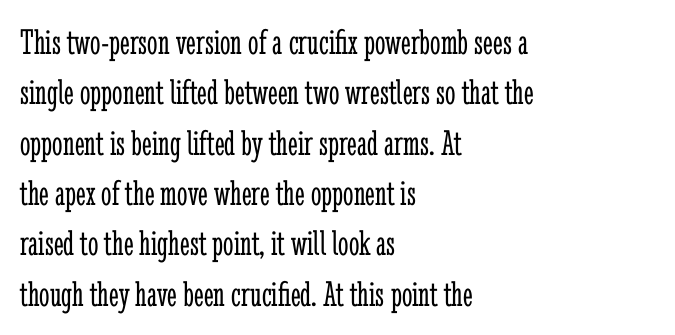
Q: Is the text bold? A: No.
Q: Is the text italic (slanted)? A: No, it is upright.
Q: Is the typeface a serif or a sans-serif typeface? A: Serif.
Q: Is the text underlined? A: No.
Q: How is the paragraph aligned? A: Left-aligned.
Q: Is the spacing between letters normal or unusually wide? A: Normal.
Q: Is the spacing between lines tight, normal or loose? A: Normal.
Q: Width (condensed, normal, or wide)? A: Condensed.
Q: Stroke contrast? A: Low.
Q: x-height? A: Medium.
Q: Monospaced? A: No.
